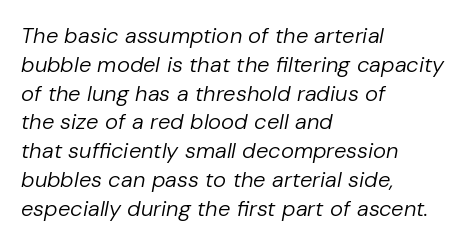
{"italic": "yes", "lean": "right", "slant_degrees": 10, "bold": "no", "underline": "no", "align": "left", "line_spacing": "normal", "line_spacing_ratio": 1.31, "letter_spacing": "normal", "letter_spacing_em": 0.0, "glyph_px": 22}
